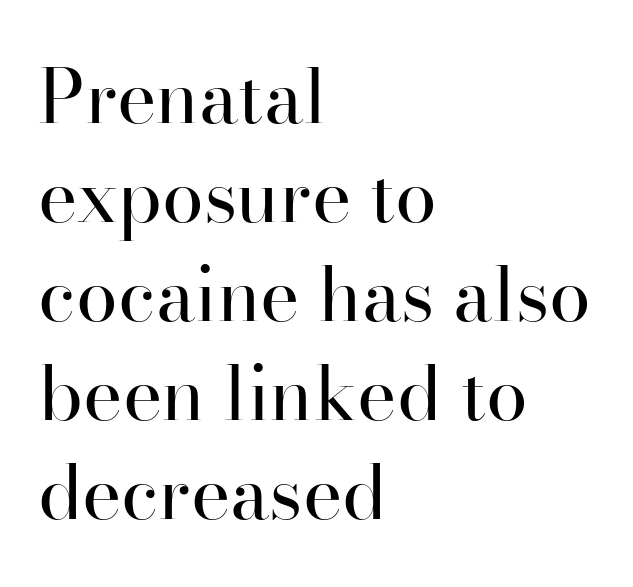
Q: Is the text bold? A: No.
Q: Is the text italic (slanted)? A: No, it is upright.
Q: Is the typeface a serif or a sans-serif typeface? A: Serif.
Q: Is the text underlined? A: No.
Q: How is the paragraph aligned? A: Left-aligned.
Q: Is the spacing between letters normal or unusually wide? A: Normal.
Q: Is the spacing between lines tight, normal or loose? A: Normal.
Q: Width (condensed, normal, or wide)? A: Normal.
Q: Stroke contrast? A: High.
Q: x-height? A: Small.
Q: Monospaced? A: No.
